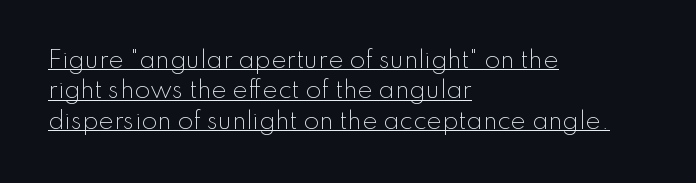
Quick note: interline space is typical. Stroke mass is kept to a normal reading level or below. Words appear dense and cohesive because spacing is normal. The rendering anchors every line to the left-hand side. Posture: upright roman.
